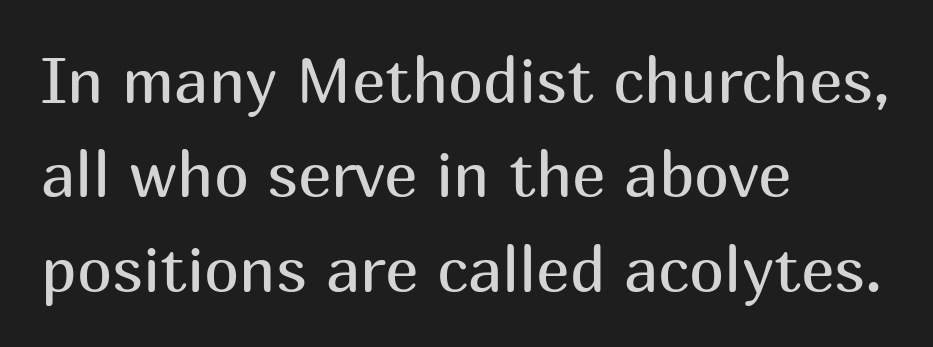
Q: Is the text bold? A: No.
Q: Is the text italic (slanted)? A: No, it is upright.
Q: Is the typeface a serif or a sans-serif typeface? A: Sans-serif.
Q: Is the text underlined? A: No.
Q: How is the paragraph aligned? A: Left-aligned.
Q: Is the spacing between letters normal or unusually wide? A: Normal.
Q: Is the spacing between lines tight, normal or loose? A: Normal.
Q: Width (condensed, normal, or wide)? A: Normal.
Q: Stroke contrast? A: Medium.
Q: x-height? A: Medium.
Q: Monospaced? A: No.
